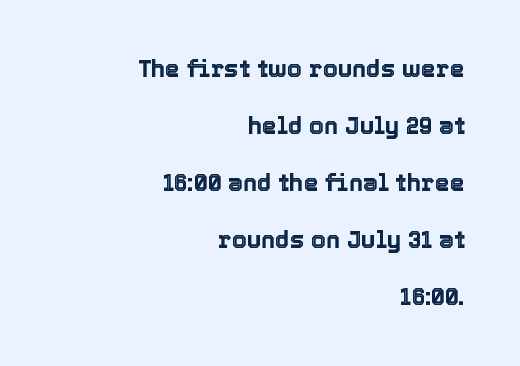
{"italic": "no", "underline": "no", "align": "right", "line_spacing": "loose", "line_spacing_ratio": 2.38, "letter_spacing": "normal", "letter_spacing_em": 0.0, "glyph_px": 24}
